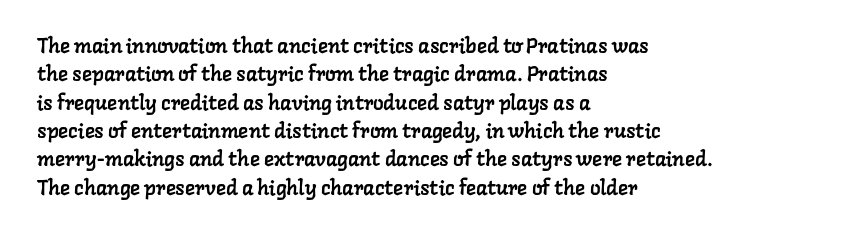
{"underline": "no", "align": "left", "line_spacing": "normal", "line_spacing_ratio": 1.35, "letter_spacing": "normal", "letter_spacing_em": 0.0, "glyph_px": 21}
